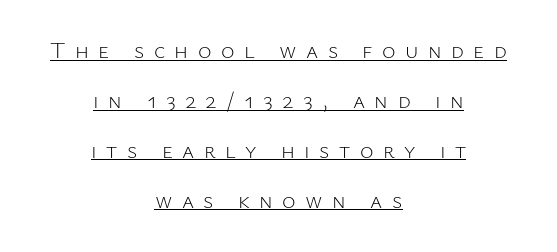
The image shows 23 px text type, upright; set centered, loose line spacing (2.17x), unusually wide letter spacing (+0.41 em), underlined.
